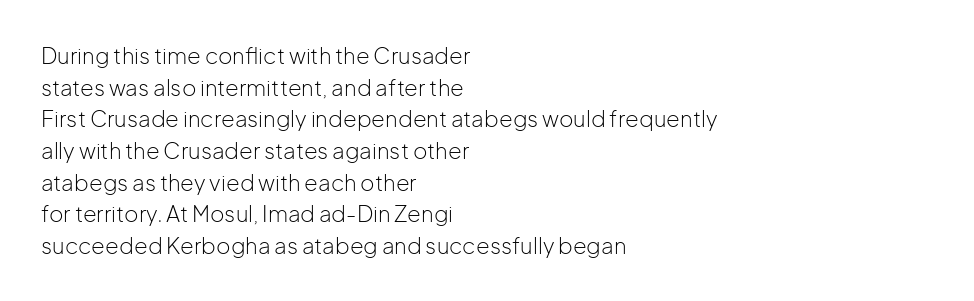
Ordinary non-slanted type is in use. Whoever set this chose a conventional vertical rhythm. Nothing unusual about the tracking: characters are spaced as the font intends. Every row of glyphs begins at an identical x-position on the left.
